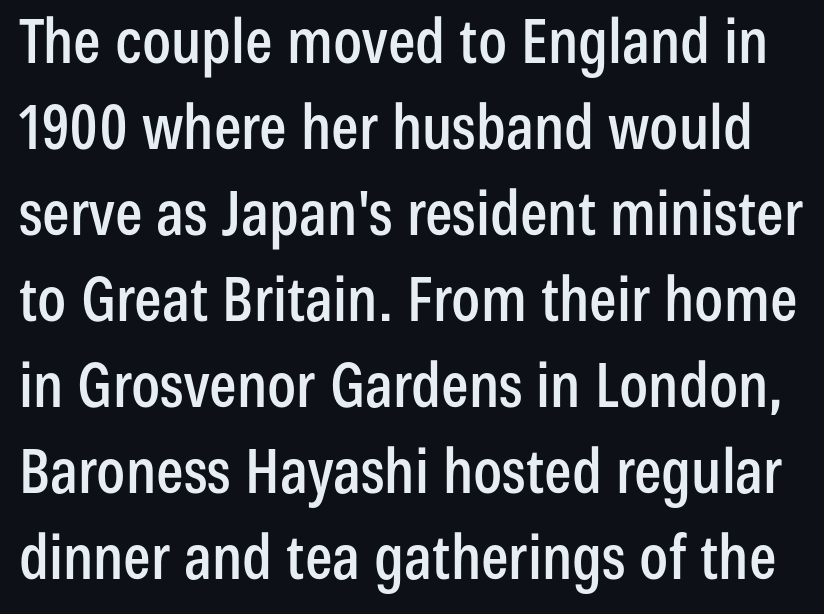
{"serif": "no", "italic": "no", "width": "condensed", "stroke_contrast": "low", "x_height": "medium", "monospaced": "no", "underline": "no", "line_spacing": "normal", "line_spacing_ratio": 1.41, "letter_spacing": "normal", "letter_spacing_em": 0.0, "glyph_px": 61}
